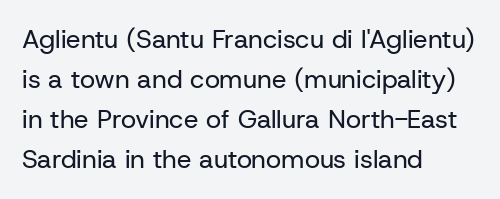
Q: Is the text bold? A: No.
Q: Is the text italic (slanted)? A: No, it is upright.
Q: Is the text underlined? A: No.
Q: How is the paragraph aligned? A: Left-aligned.
Q: Is the spacing between letters normal or unusually wide? A: Normal.
Q: Is the spacing between lines tight, normal or loose? A: Normal.
